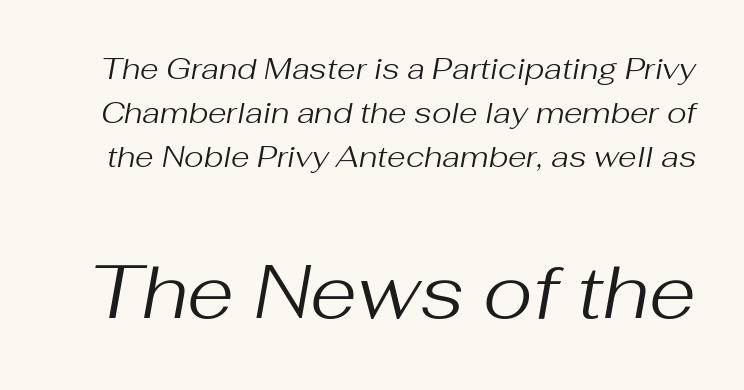
The image shows 76 px regular-weight type, italic (leaning right); set normal line spacing (1.47x), normal letter spacing, not underlined; the second (bottom) block is 2.53x larger; medium stroke contrast and a medium x-height.
